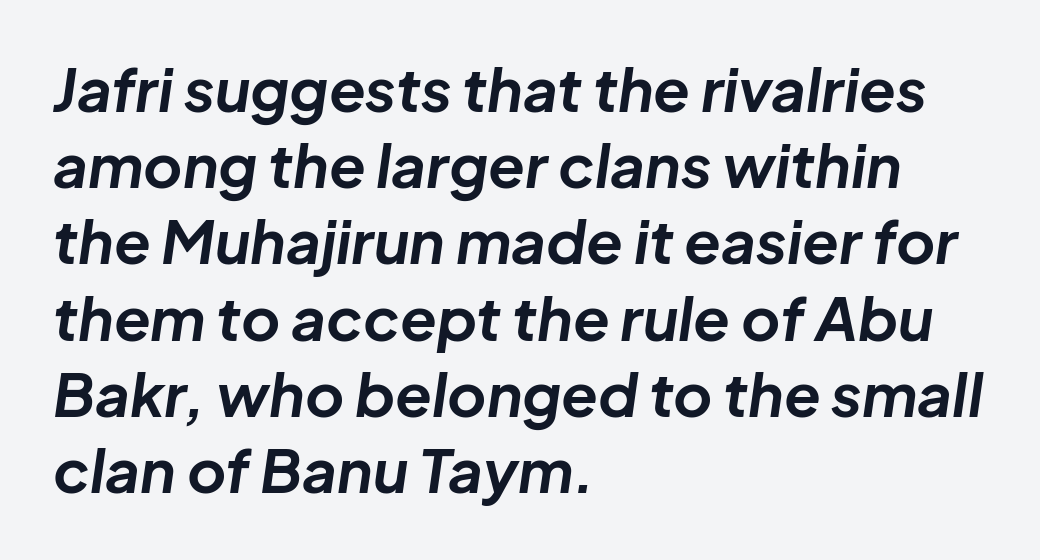
The image shows 60 px bold type, italic (leaning right); set left-aligned, normal line spacing (1.27x), normal letter spacing, not underlined; low stroke contrast and a medium x-height.
